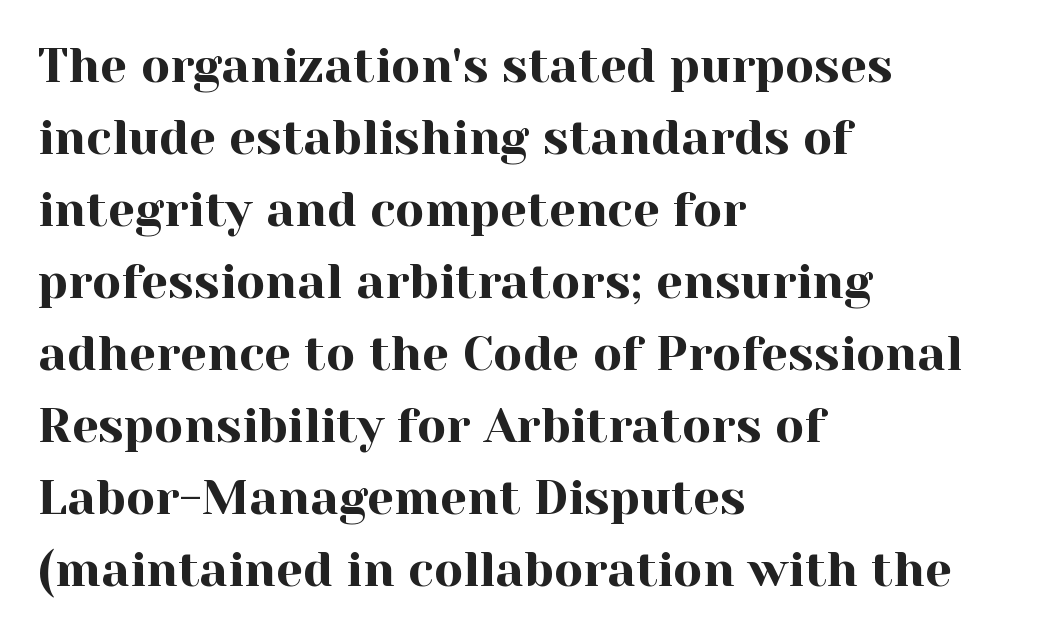
The image shows 48 px serif type, upright; set left-aligned, normal line spacing (1.5x), normal letter spacing, not underlined; a medium x-height.
